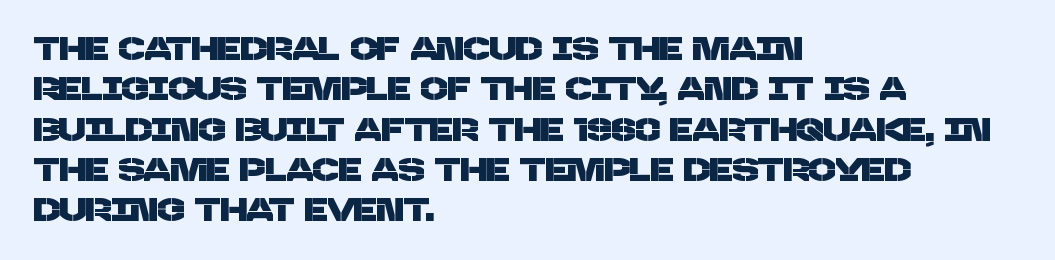
Reading down the block, your eye returns to a fixed left position each line. Whoever set this chose a conventional vertical rhythm. This sample has the flowing, uneven cadence of proportional lettering. You could call the tracking neutral — neither tight nor loose. The type family on display is of the sans-serif kind. Each row of text sits above clean, open space.
